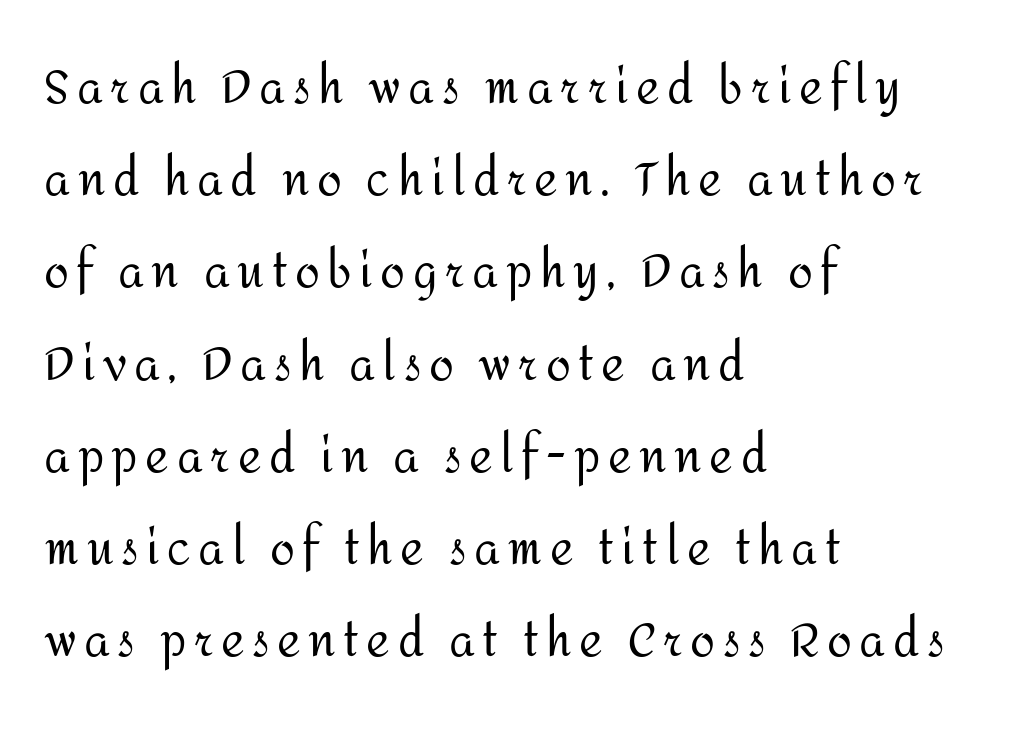
The image shows 45 px regular-weight sans-serif type, upright; set left-aligned, loose line spacing (2.05x), not underlined; medium stroke contrast and a medium x-height.
